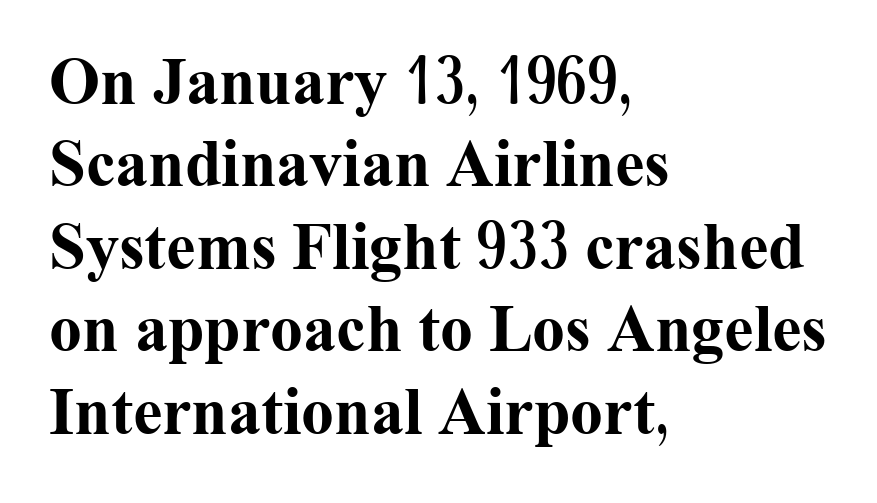
Plain, unruled lines of type. Does the copy run flush right? No — it runs flush left. Spacing between characters is what you'd get straight out of the box. Look at the bottom of the vertical strokes: they flare into serifs here. Looks like regular typesetting: each glyph gets only the width it needs.
